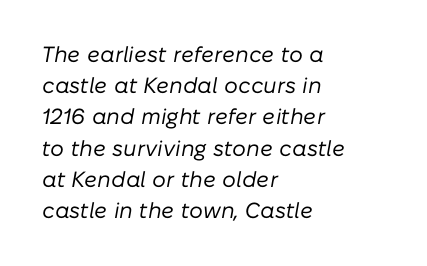
{"italic": "yes", "lean": "right", "slant_degrees": 10, "bold": "no", "underline": "no", "align": "left", "line_spacing": "normal", "line_spacing_ratio": 1.42, "letter_spacing": "normal", "letter_spacing_em": 0.0, "glyph_px": 22}
